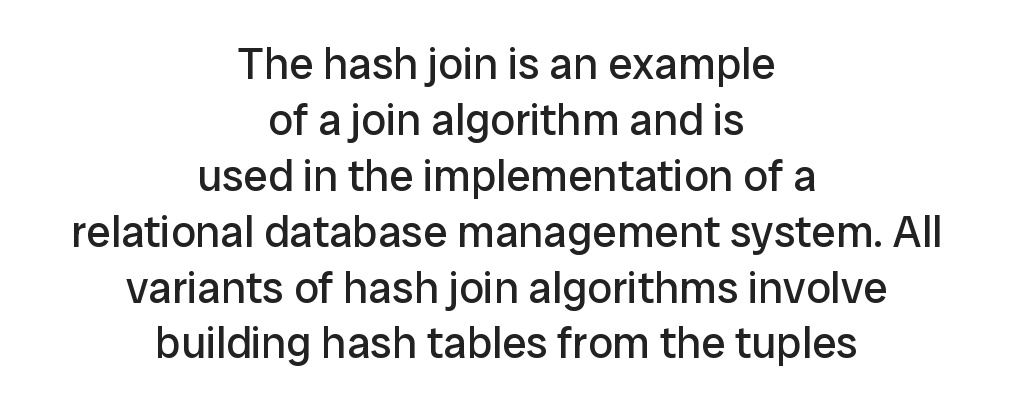
The rendering uses natural spacing where letterforms have individual widths. Check under the words: just untouched page. Weight: regular or lighter. Is there much room between lines? A standard amount, neither cramped nor airy. Default kerning and tracking; the words read as compact shapes. Examine the stroke ends and you'll find no serifs.
